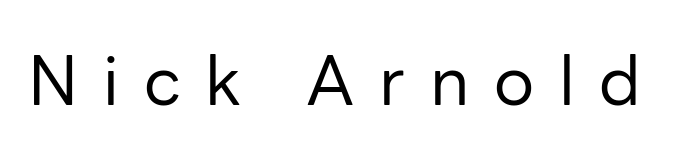
The image shows 67 px regular-weight sans-serif type, upright; set unusually wide letter spacing (+0.37 em), not underlined; low stroke contrast and a medium x-height.
